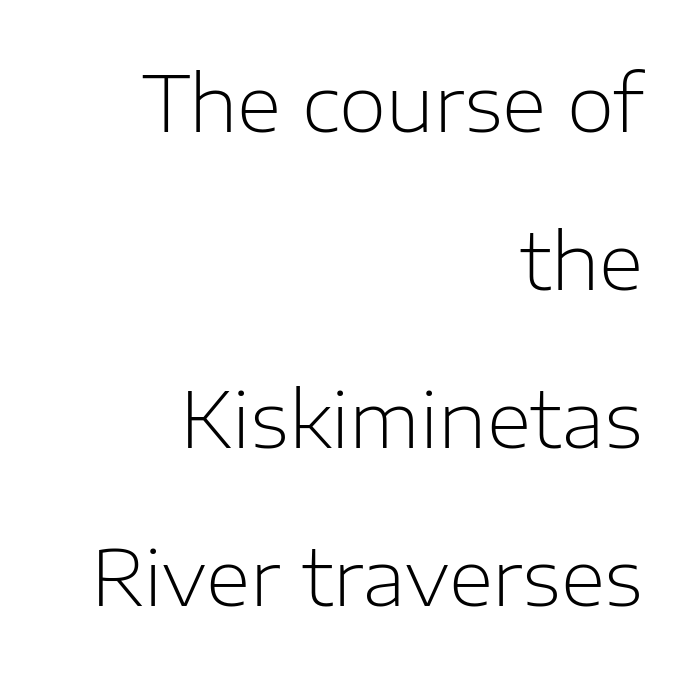
The font is comparable to plain body text, perhaps lighter. A typesetter would call this proportional, since set widths differ per character. A bare baseline throughout the passage. Note: no serifs on the glyphs.
